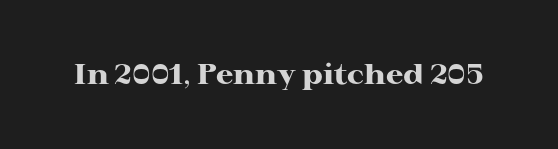
A typesetter would call this proportional, since set widths differ per character. Designer's note — italics off, roman on. The gap between lines stays unmarked. Nothing unusual about the tracking: characters are spaced as the font intends. The glyphs in this specimen are seriffed.
